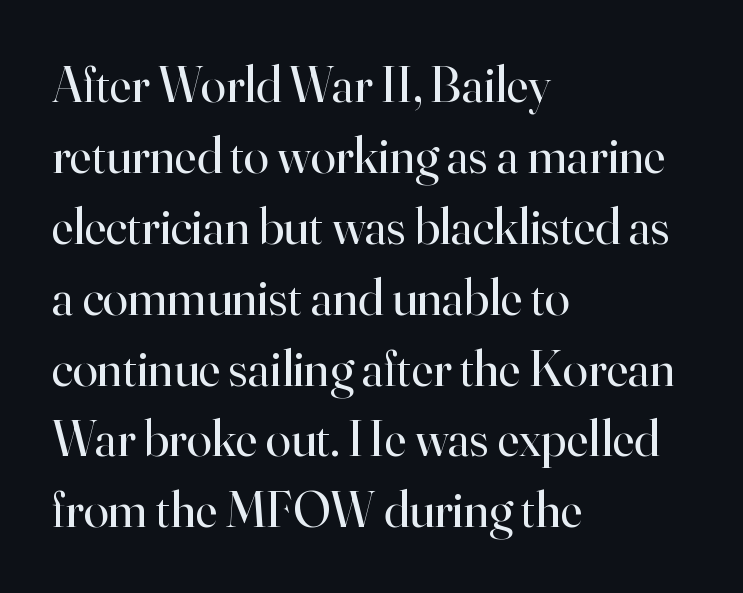
Q: Is the text bold? A: No.
Q: Is the text italic (slanted)? A: No, it is upright.
Q: Is the typeface a serif or a sans-serif typeface? A: Serif.
Q: Is the text underlined? A: No.
Q: How is the paragraph aligned? A: Left-aligned.
Q: Is the spacing between letters normal or unusually wide? A: Normal.
Q: Is the spacing between lines tight, normal or loose? A: Normal.
Q: Width (condensed, normal, or wide)? A: Normal.
Q: Stroke contrast? A: High.
Q: x-height? A: Small.
Q: Monospaced? A: No.
